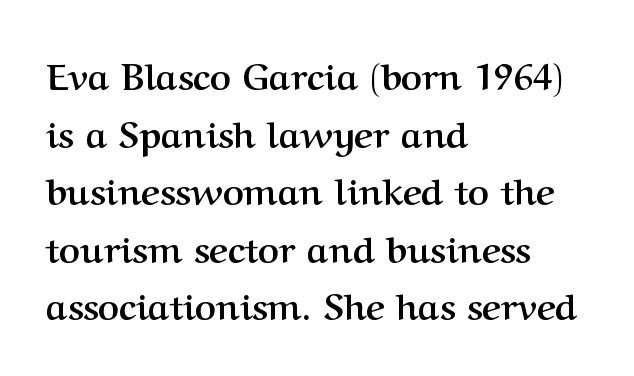
The image shows 36 px semibold serif type, upright; set left-aligned, normal line spacing (1.6x), normal letter spacing, not underlined; medium stroke contrast and a medium x-height.
